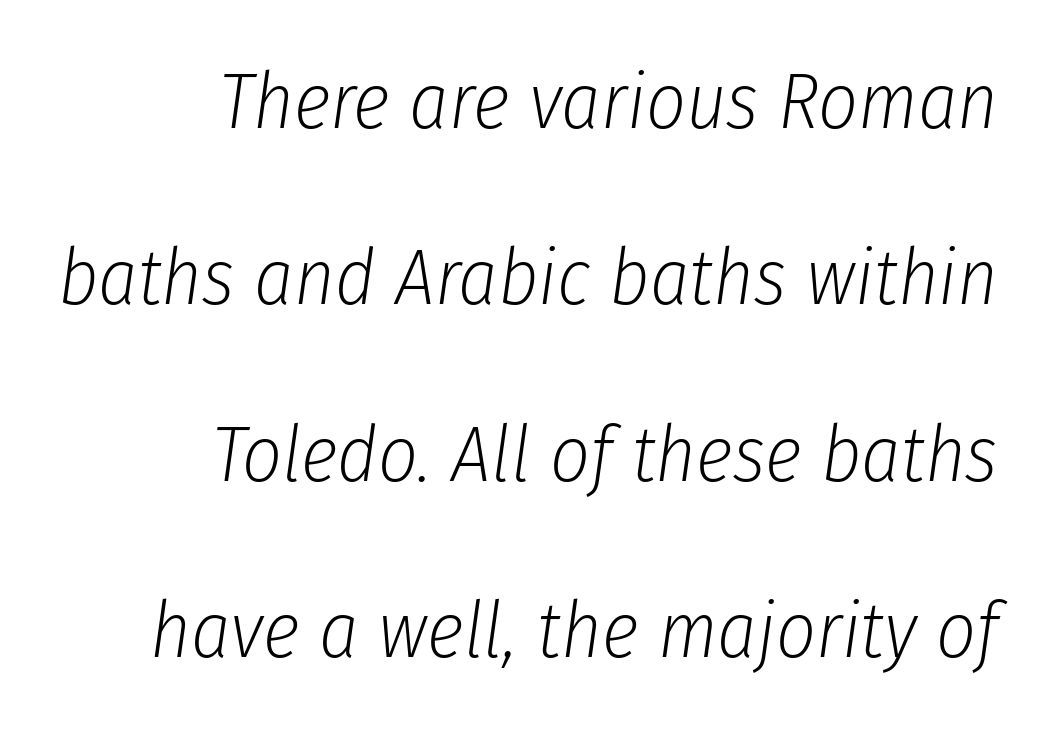
{"italic": "yes", "lean": "right", "slant_degrees": 8, "bold": "no", "weight": "light", "width": "condensed", "stroke_contrast": "low", "x_height": "medium", "monospaced": "no", "underline": "no", "align": "right", "line_spacing": "loose", "line_spacing_ratio": 2.26, "letter_spacing": "normal", "letter_spacing_em": 0.0, "glyph_px": 78}
